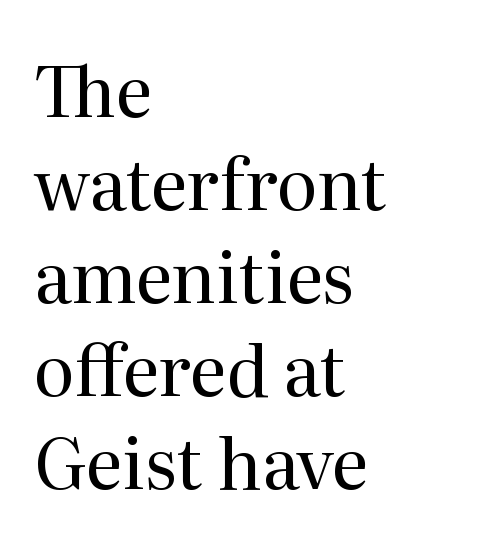
Q: Is the text bold? A: No.
Q: Is the text italic (slanted)? A: No, it is upright.
Q: Is the typeface a serif or a sans-serif typeface? A: Serif.
Q: Is the text underlined? A: No.
Q: How is the paragraph aligned? A: Left-aligned.
Q: Is the spacing between letters normal or unusually wide? A: Normal.
Q: Is the spacing between lines tight, normal or loose? A: Normal.
Q: Width (condensed, normal, or wide)? A: Normal.
Q: Stroke contrast? A: Medium.
Q: x-height? A: Medium.
Q: Monospaced? A: No.
